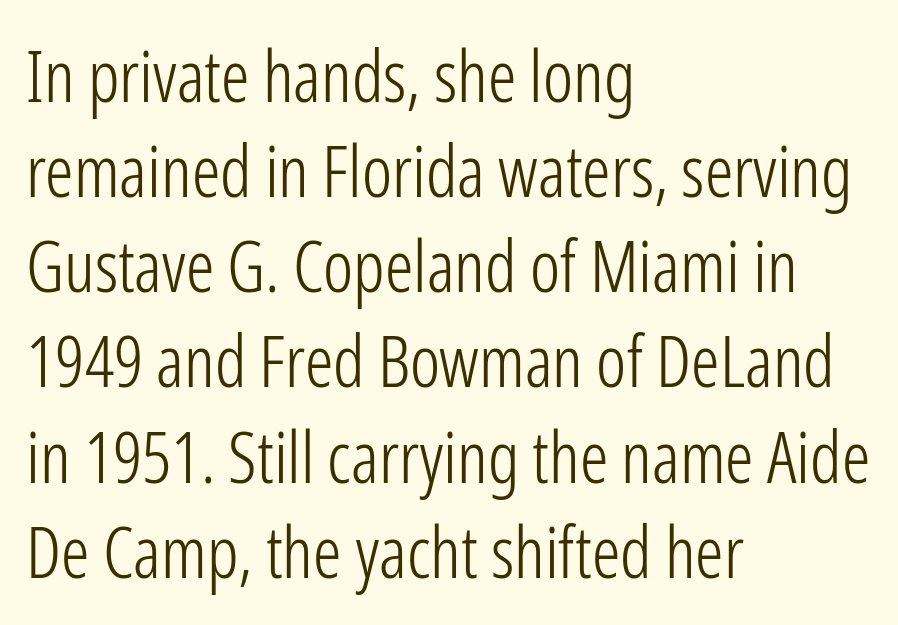
The image shows 71 px light, condensed sans-serif type, upright; set left-aligned, normal line spacing (1.34x), normal letter spacing, not underlined; low stroke contrast and a medium x-height.
